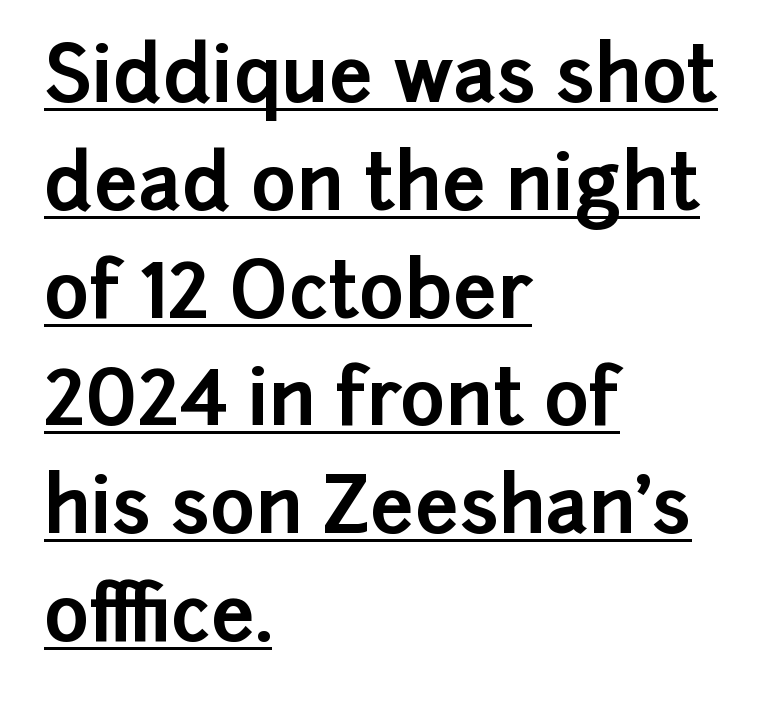
The image shows 77 px bold sans-serif type, upright; set left-aligned, normal line spacing (1.4x), normal letter spacing, underlined; low stroke contrast and a medium x-height.
